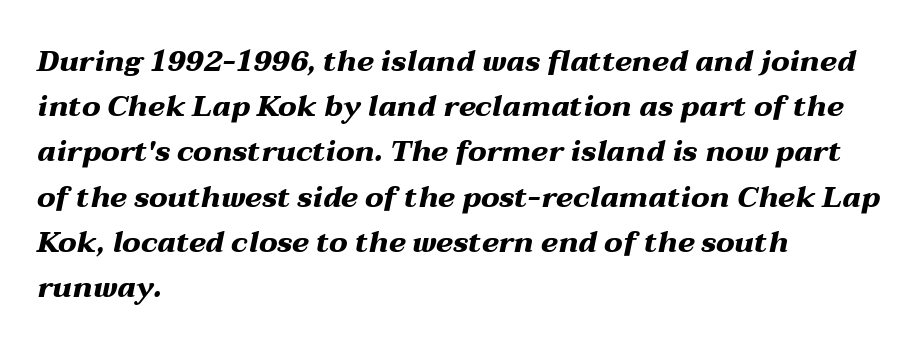
The image shows 29 px heavy, wide type, italic (leaning right); set left-aligned, normal line spacing (1.56x), normal letter spacing, not underlined; medium stroke contrast and a medium x-height.
